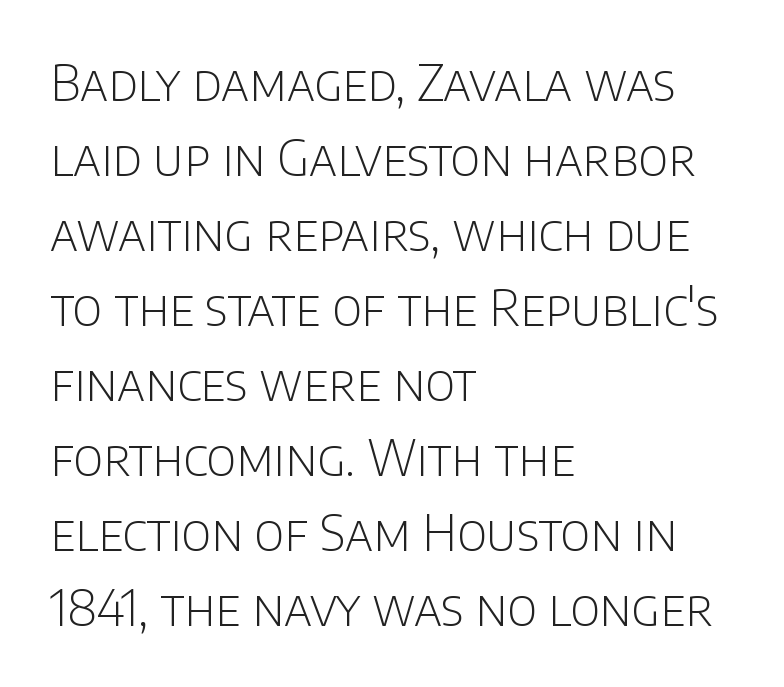
Q: Is the text bold? A: No.
Q: Is the text italic (slanted)? A: No, it is upright.
Q: Is the typeface a serif or a sans-serif typeface? A: Sans-serif.
Q: Is the text underlined? A: No.
Q: How is the paragraph aligned? A: Left-aligned.
Q: Is the spacing between letters normal or unusually wide? A: Normal.
Q: Is the spacing between lines tight, normal or loose? A: Normal.
Q: Width (condensed, normal, or wide)? A: Normal.
Q: Stroke contrast? A: Low.
Q: x-height? A: Large.
Q: Monospaced? A: No.
